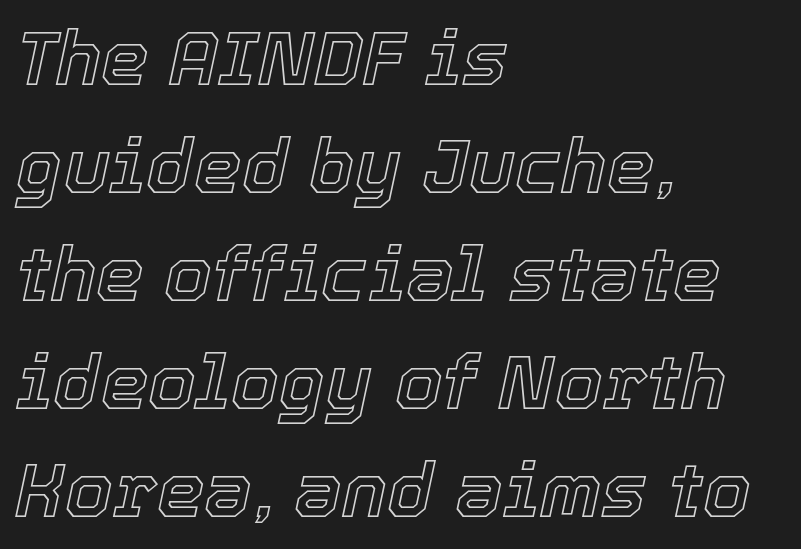
Each row of text sits above clean, open space. The lettering tilts uniformly, giving the passage an italic look. These lines are rendered in a variable-pitch font. Students, observe: this is what conventionally led text looks like.
